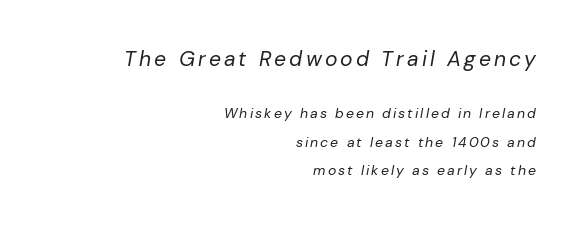
Q: Is the text bold? A: No.
Q: Is the text italic (slanted)? A: Yes, it leans right by about 10 degrees.
Q: Is the text underlined? A: No.
Q: How is the paragraph aligned? A: Right-aligned.
Q: Is the spacing between lines tight, normal or loose? A: Loose.
Q: Which block of text is set in a larger size, the first (top) or the second (bottom)? A: The first (top) one.
